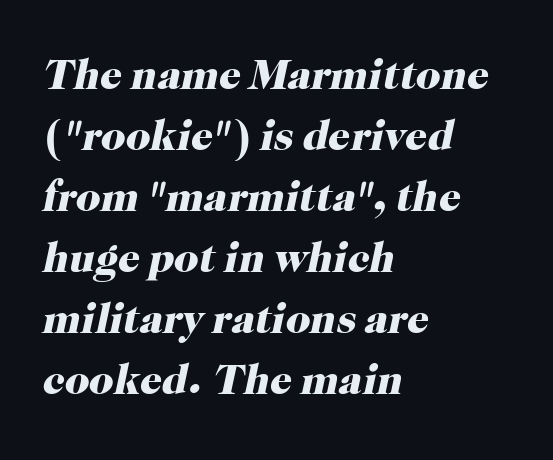
Q: Is the text bold? A: Yes.
Q: Is the text italic (slanted)? A: Yes, it leans right by about 12 degrees.
Q: Is the typeface a serif or a sans-serif typeface? A: Serif.
Q: Is the text underlined? A: No.
Q: How is the paragraph aligned? A: Left-aligned.
Q: Is the spacing between letters normal or unusually wide? A: Normal.
Q: Is the spacing between lines tight, normal or loose? A: Normal.
Q: Width (condensed, normal, or wide)? A: Normal.
Q: Stroke contrast? A: High.
Q: x-height? A: Medium.
Q: Monospaced? A: No.
